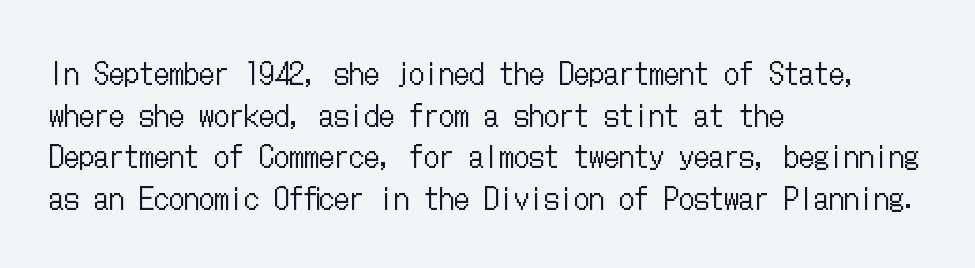
The glyphs are unaccompanied by any horizontal stroke below them. Honestly, the row spacing looks completely unremarkable. The typesetting does not lean heavy: it is not bold. Characters follow at the spacing the type designer built in.
